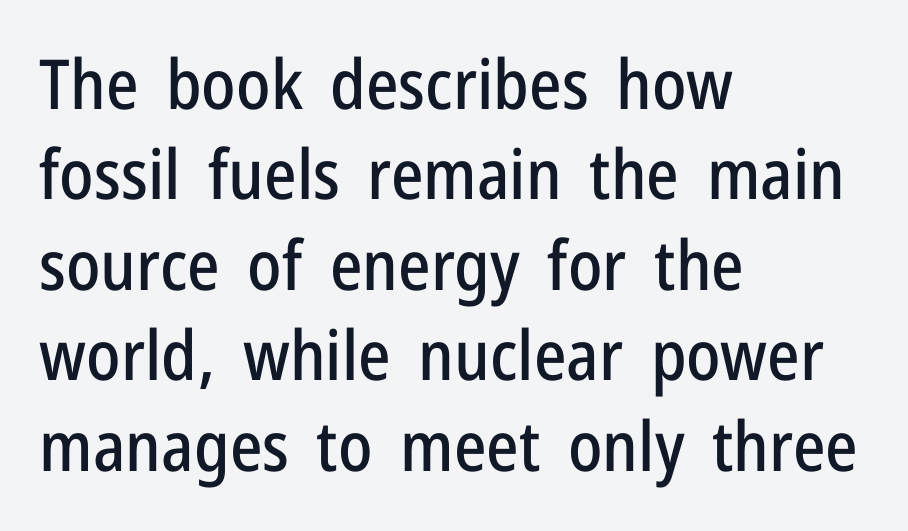
Is the letter spacing exaggerated? No — it looks like the ordinary default. Proportional: the letters do not fall into vertical columns. Ordinary non-slanted type is in use. Each new line begins a customary step beneath the previous one. The typeface chosen for these lines omits serifs.
